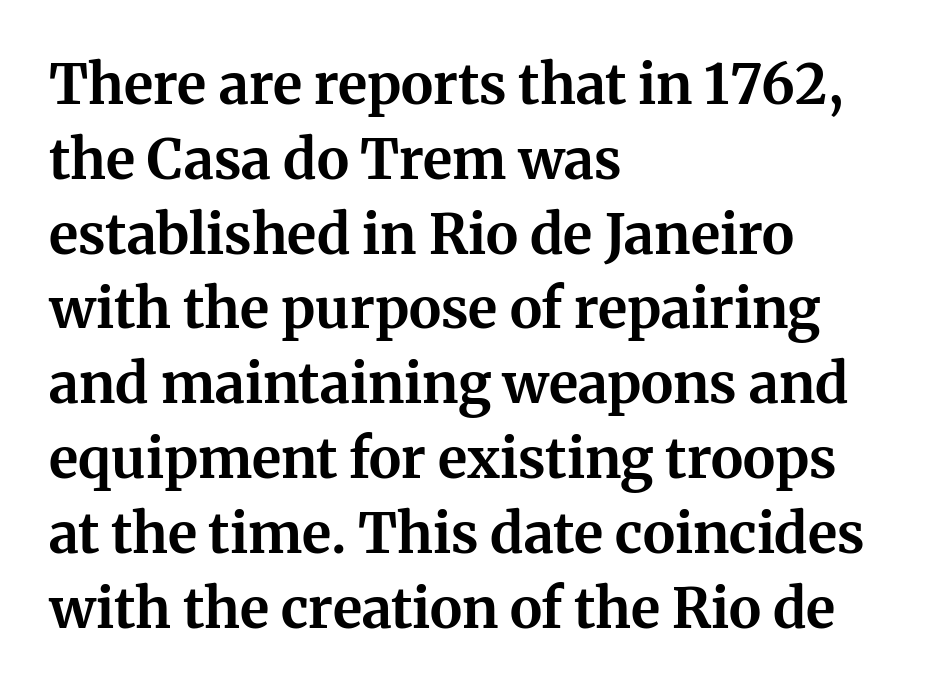
Q: Is the text bold? A: Yes.
Q: Is the text italic (slanted)? A: No, it is upright.
Q: Is the typeface a serif or a sans-serif typeface? A: Serif.
Q: Is the text underlined? A: No.
Q: How is the paragraph aligned? A: Left-aligned.
Q: Is the spacing between letters normal or unusually wide? A: Normal.
Q: Is the spacing between lines tight, normal or loose? A: Normal.
Q: Width (condensed, normal, or wide)? A: Normal.
Q: Stroke contrast? A: Medium.
Q: x-height? A: Medium.
Q: Monospaced? A: No.
